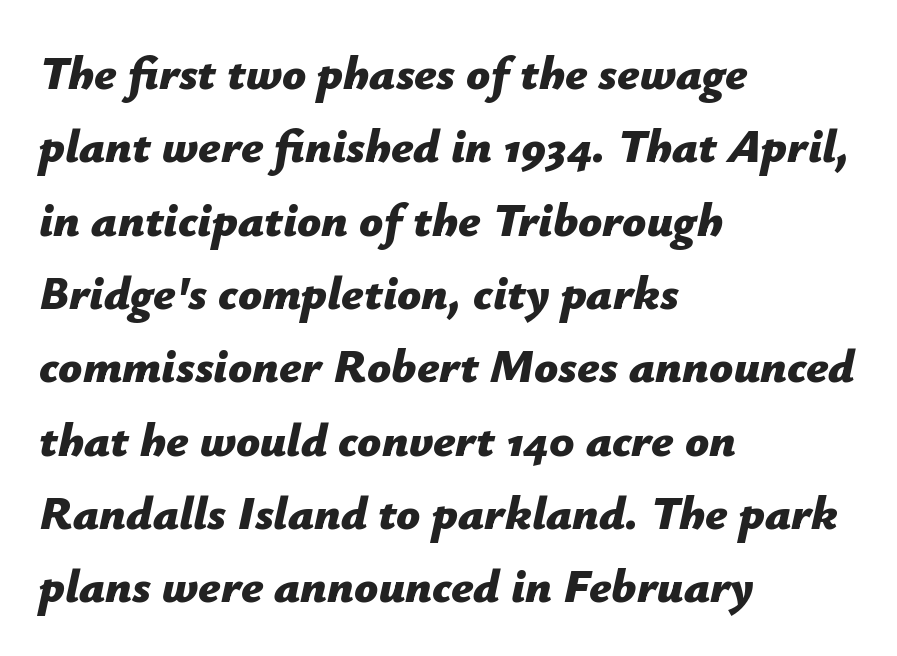
The image shows 47 px bold type, italic (leaning right); set left-aligned, normal line spacing (1.56x), normal letter spacing, not underlined; low stroke contrast and a medium x-height.
